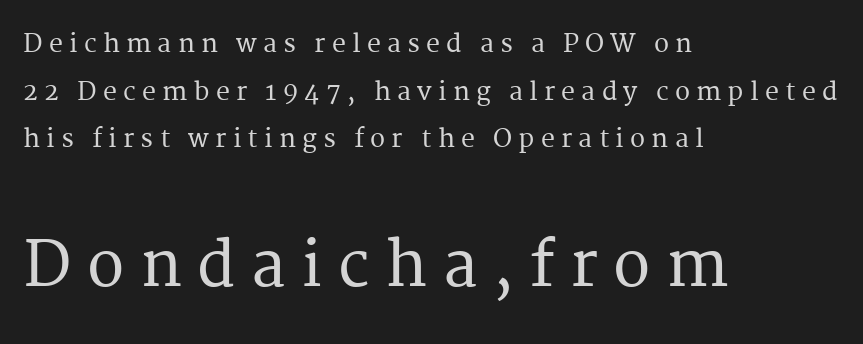
{"serif": "yes", "italic": "no", "width": "normal", "stroke_contrast": "medium", "x_height": "medium", "monospaced": "no", "underline": "no", "align": "left", "line_spacing": "loose", "line_spacing_ratio": 1.91, "letter_spacing": "wide", "letter_spacing_em": 0.25, "larger_block": "second", "size_ratio": 2.48, "glyph_px": 62}
